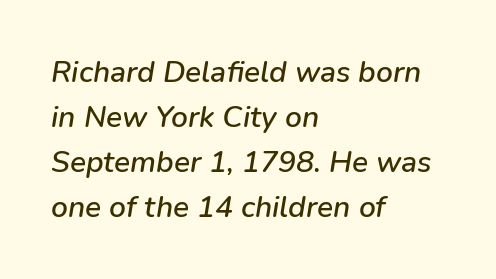
{"italic": "yes", "lean": "right", "slant_degrees": 9, "width": "normal", "stroke_contrast": "low", "x_height": "medium", "monospaced": "no", "underline": "no", "align": "left", "line_spacing": "normal", "line_spacing_ratio": 1.5, "letter_spacing": "normal", "letter_spacing_em": 0.0, "glyph_px": 30}
